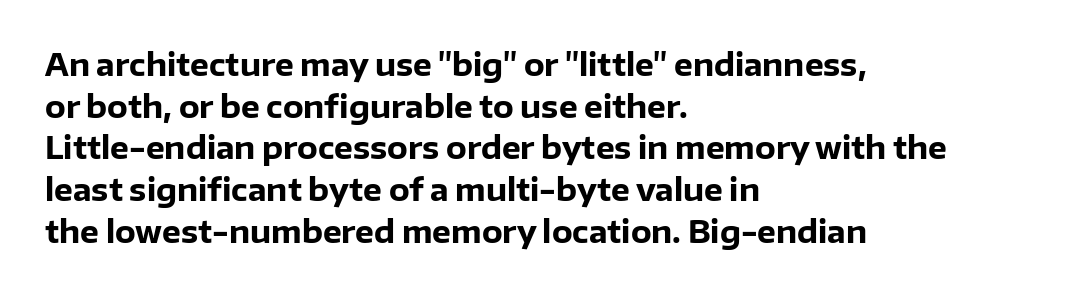
Typographically, this falls in the sans-serif category. Note the varied advance widths — an 'i' is clearly narrower than an 'm'. The setting favours the left margin, as ordinary paragraphs usually do. Glyph-to-glyph distance matches everyday printed text. The axis of the letterforms is exactly vertical. The passage shown is emphatically bold.
